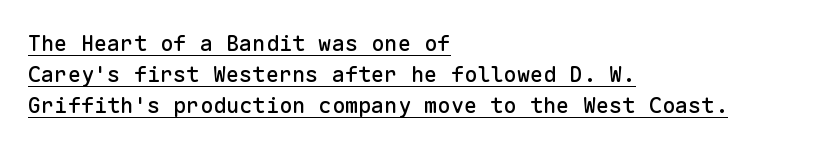
{"italic": "no", "underline": "yes", "align": "left", "line_spacing": "normal", "line_spacing_ratio": 1.41, "letter_spacing": "normal", "letter_spacing_em": 0.0, "glyph_px": 22}
